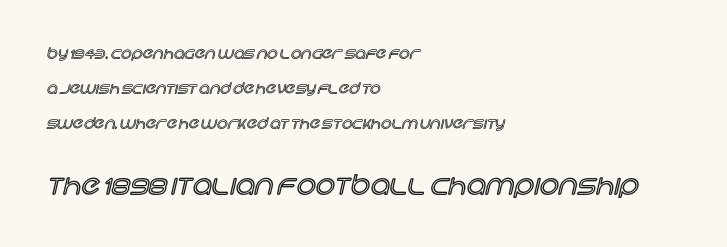
Q: Is the text italic (slanted)? A: Yes.
Q: Is the text underlined? A: No.
Q: How is the paragraph aligned? A: Left-aligned.
Q: Is the spacing between letters normal or unusually wide? A: Normal.
Q: Is the spacing between lines tight, normal or loose? A: Loose.
Q: Which block of text is set in a larger size, the first (top) or the second (bottom)? A: The second (bottom) one.
